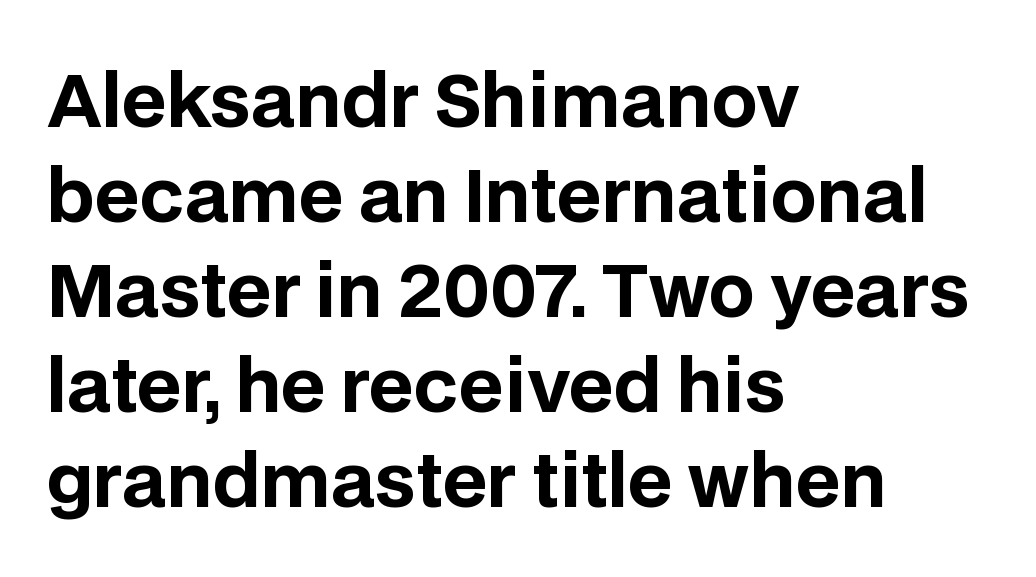
Q: Is the text bold? A: Yes.
Q: Is the text italic (slanted)? A: No, it is upright.
Q: Is the typeface a serif or a sans-serif typeface? A: Sans-serif.
Q: Is the text underlined? A: No.
Q: How is the paragraph aligned? A: Left-aligned.
Q: Is the spacing between letters normal or unusually wide? A: Normal.
Q: Is the spacing between lines tight, normal or loose? A: Normal.
Q: Width (condensed, normal, or wide)? A: Normal.
Q: Stroke contrast? A: Low.
Q: x-height? A: Large.
Q: Monospaced? A: No.
